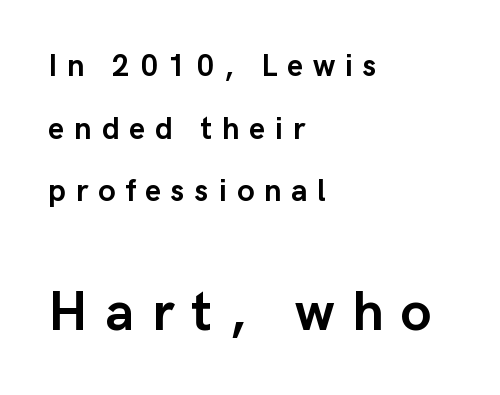
Q: Is the text bold? A: Yes.
Q: Is the text italic (slanted)? A: No, it is upright.
Q: Is the typeface a serif or a sans-serif typeface? A: Sans-serif.
Q: Is the text underlined? A: No.
Q: How is the paragraph aligned? A: Left-aligned.
Q: Is the spacing between letters normal or unusually wide? A: Unusually wide.
Q: Is the spacing between lines tight, normal or loose? A: Loose.
Q: Which block of text is set in a larger size, the first (top) or the second (bottom)? A: The second (bottom) one.
Q: Width (condensed, normal, or wide)? A: Normal.
Q: Stroke contrast? A: Low.
Q: x-height? A: Medium.
Q: Monospaced? A: No.
